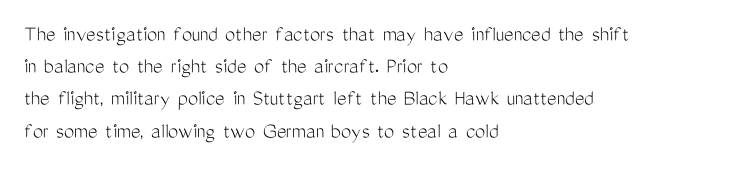
Q: Is the text bold? A: No.
Q: Is the text italic (slanted)? A: No, it is upright.
Q: Is the text underlined? A: No.
Q: How is the paragraph aligned? A: Left-aligned.
Q: Is the spacing between letters normal or unusually wide? A: Normal.
Q: Is the spacing between lines tight, normal or loose? A: Normal.
